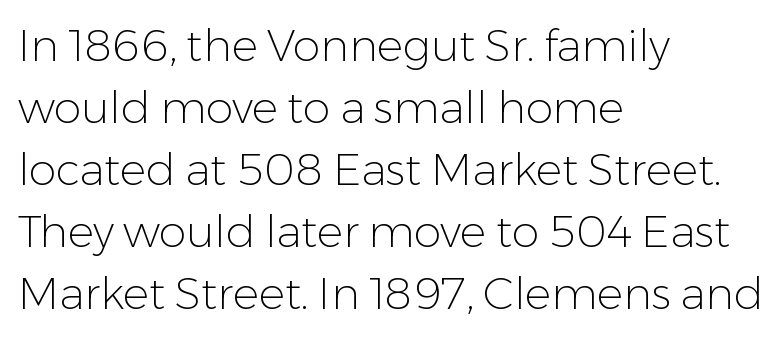
{"serif": "no", "italic": "no", "bold": "no", "weight": "light", "width": "normal", "stroke_contrast": "low", "x_height": "medium", "monospaced": "no", "underline": "no", "align": "left", "line_spacing": "normal", "line_spacing_ratio": 1.41, "letter_spacing": "normal", "letter_spacing_em": 0.0, "glyph_px": 44}
